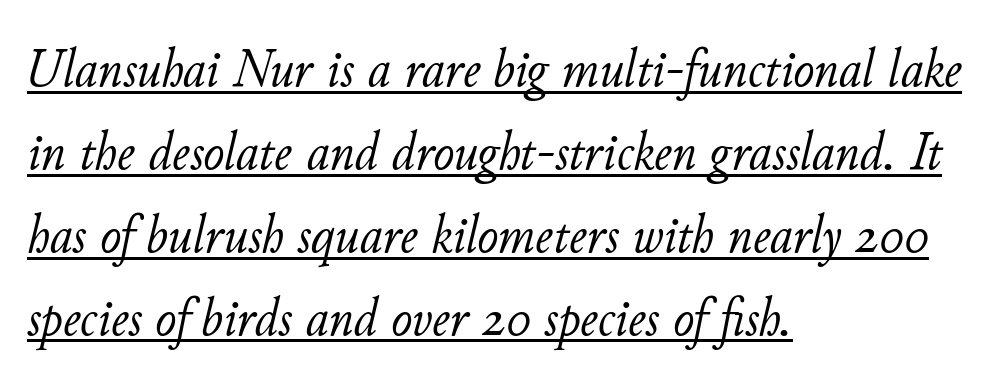
Is there an underline? Yes — a line sits under the letters. Nobody touched the tracking dial on this one. The letters advance in unequal steps, a hallmark of proportional type. Students, observe: this is what conventionally led text looks like.
